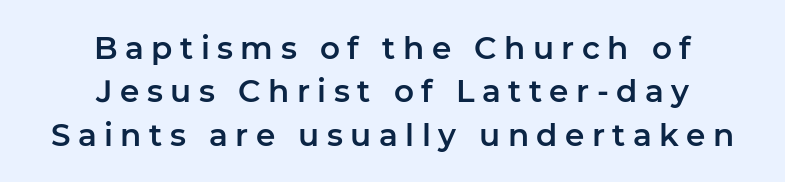
Each word looks stretched out because of the extra space between its letters. Clear beneath every line of the passage. Think of a printed novel: that variable character pitch is what you see here. The lines sit at an ordinary, default distance from one another. A student would call this center alignment; a typographer would say set centered. The typography opts for an upright posture over an oblique one.
